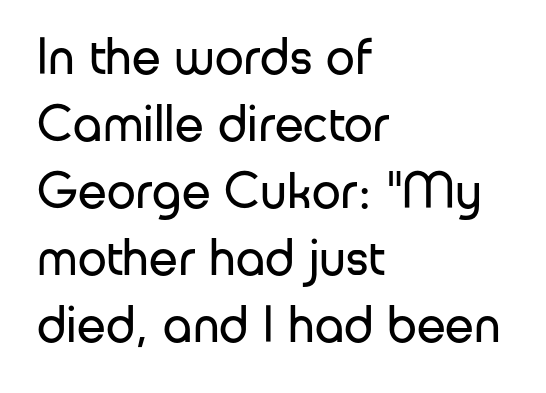
The image shows 52 px regular-weight sans-serif type, upright; set left-aligned, normal line spacing (1.29x), normal letter spacing, not underlined; low stroke contrast and a medium x-height.
